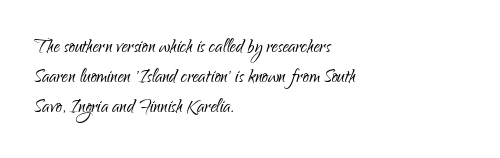
The image shows 24 px text type; set left-aligned, normal line spacing (1.25x), normal letter spacing, not underlined.
